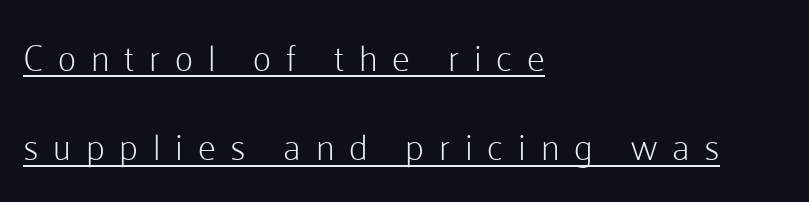
The image shows 36 px light sans-serif type, upright; set left-aligned, loose line spacing (2.48x), unusually wide letter spacing (+0.41 em), underlined; low stroke contrast and a medium x-height.
